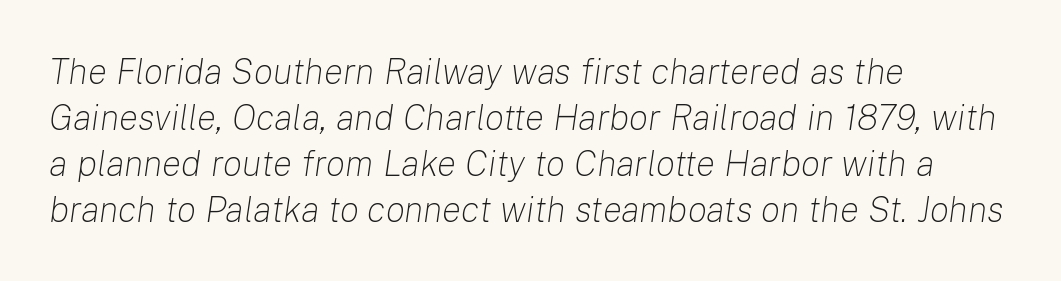
{"italic": "yes", "lean": "right", "slant_degrees": 8, "bold": "no", "weight": "light", "width": "normal", "stroke_contrast": "low", "x_height": "medium", "monospaced": "no", "underline": "no", "align": "left", "line_spacing": "normal", "line_spacing_ratio": 1.28, "letter_spacing": "normal", "letter_spacing_em": 0.0, "glyph_px": 36}
